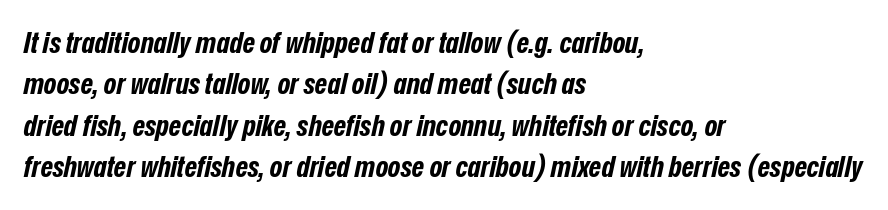
Characters follow at the spacing the type designer built in. The strokes are fattened all the way to bold. Notice how the passage keeps a crisp vertical edge on the left only. The lines sit at an ordinary, default distance from one another.
